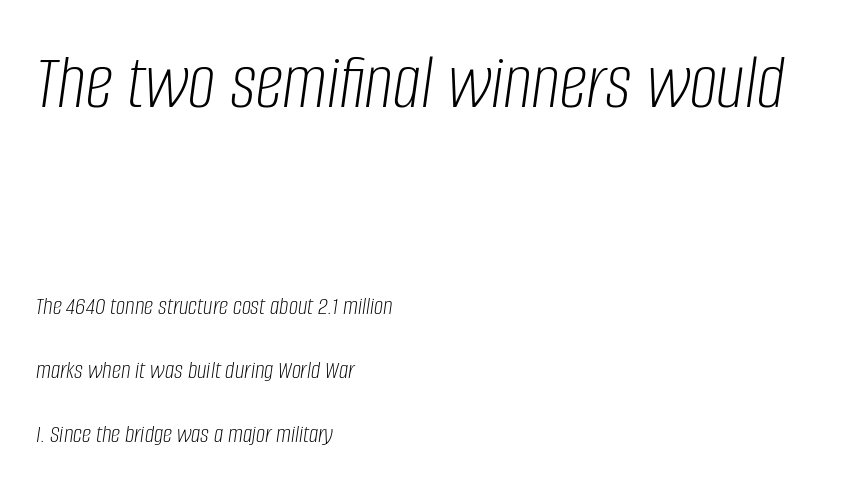
Q: Is the text bold? A: No.
Q: Is the text italic (slanted)? A: Yes, it leans right by about 8 degrees.
Q: Is the text underlined? A: No.
Q: How is the paragraph aligned? A: Left-aligned.
Q: Is the spacing between letters normal or unusually wide? A: Normal.
Q: Is the spacing between lines tight, normal or loose? A: Loose.
Q: Which block of text is set in a larger size, the first (top) or the second (bottom)? A: The first (top) one.
Q: Width (condensed, normal, or wide)? A: Condensed.
Q: Stroke contrast? A: Low.
Q: x-height? A: Large.
Q: Monospaced? A: No.
